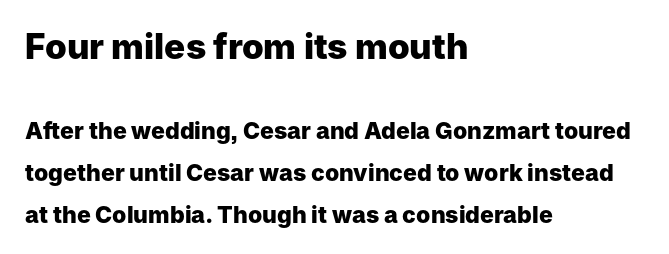
The image shows 35 px heavy sans-serif type, upright; set left-aligned, line spacing 1.81x, normal letter spacing, not underlined; the first (top) block is 1.52x larger; low stroke contrast and a medium x-height.
